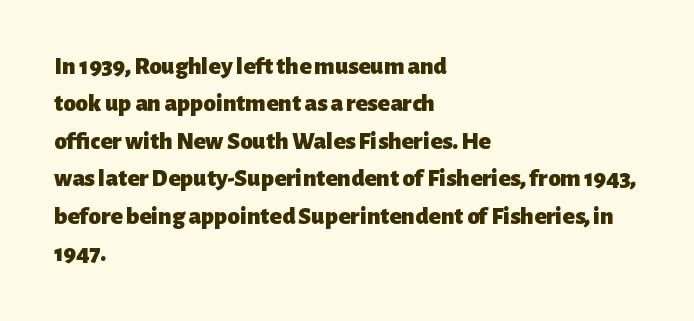
Q: Is the text bold? A: Yes.
Q: Is the text italic (slanted)? A: No, it is upright.
Q: Is the text underlined? A: No.
Q: How is the paragraph aligned? A: Left-aligned.
Q: Is the spacing between letters normal or unusually wide? A: Normal.
Q: Is the spacing between lines tight, normal or loose? A: Normal.
